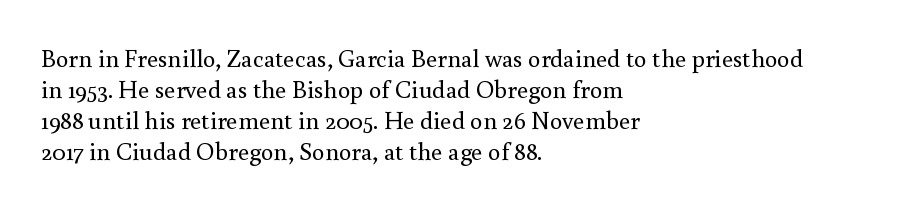
A light-to-regular cut is what we see here. Clear beneath every line of the passage. Vertical strokes here are truly vertical. The passage shown has conventional tracking throughout. Leftover space on each line is placed entirely after the last word.
